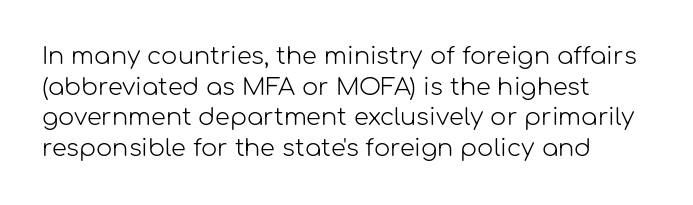
{"italic": "no", "bold": "no", "underline": "no", "align": "left", "line_spacing": "normal", "line_spacing_ratio": 1.28, "letter_spacing": "normal", "letter_spacing_em": 0.0, "glyph_px": 24}
